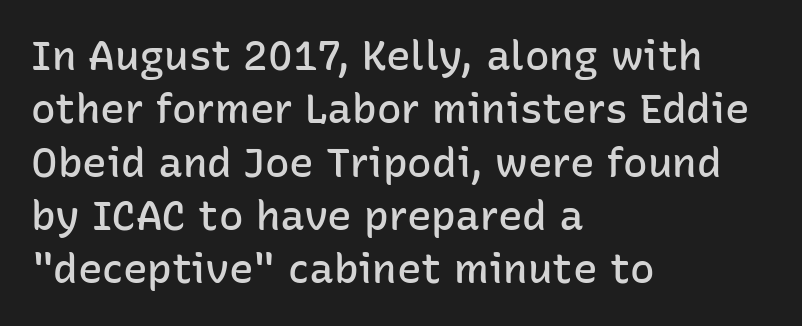
The image shows 41 px semibold sans-serif type, upright; set left-aligned, normal line spacing (1.3x), normal letter spacing, not underlined; low stroke contrast and a medium x-height.
